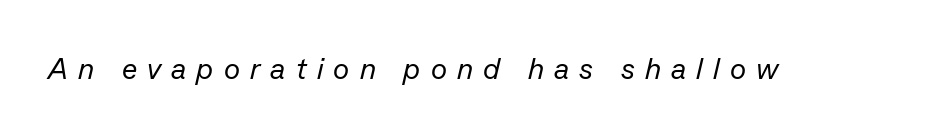
Q: Is the text bold? A: No.
Q: Is the text italic (slanted)? A: Yes, it leans right by about 13 degrees.
Q: Is the text underlined? A: No.
Q: Is the spacing between letters normal or unusually wide? A: Unusually wide.
Q: Width (condensed, normal, or wide)? A: Normal.
Q: Stroke contrast? A: Low.
Q: x-height? A: Medium.
Q: Monospaced? A: No.
